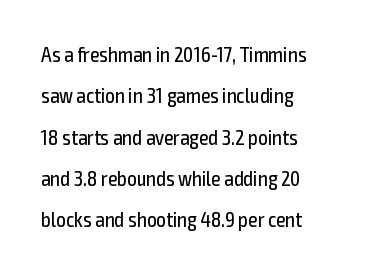
The image shows 21 px text type, upright; set left-aligned, loose line spacing (1.97x), normal letter spacing, not underlined.
